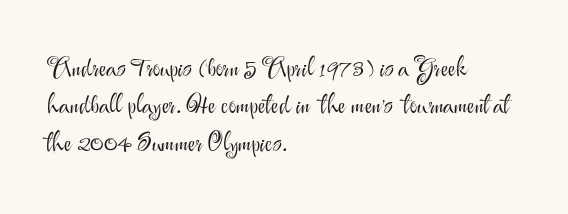
The image shows 26 px text type; set left-aligned, normal line spacing (1.44x), normal letter spacing, not underlined.
